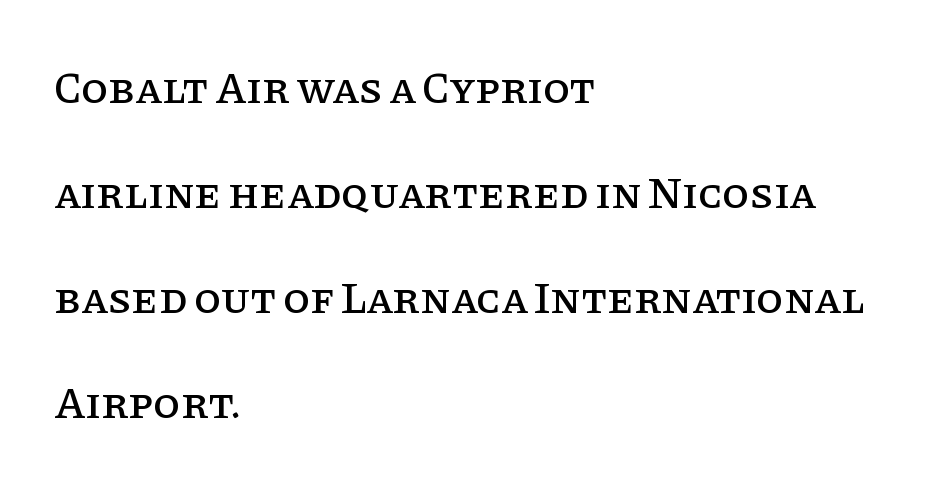
The specimen omits any rule beneath the text block's lines. The block of text is sparse from top to bottom, with ample space between rows. Nothing unusual about the tracking: characters are spaced as the font intends. These lines stack with their left ends in a neat column.
